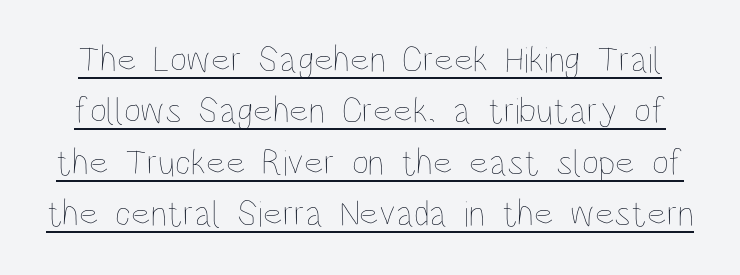
The image shows 37 px thin, condensed type, upright; set normal line spacing (1.39x), normal letter spacing, underlined; low stroke contrast and a large x-height.
